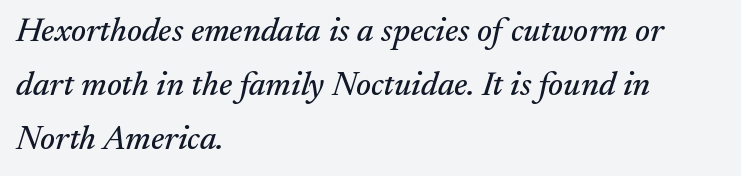
{"serif": "yes", "italic": "yes", "lean": "right", "slant_degrees": 17, "width": "normal", "stroke_contrast": "medium", "x_height": "small", "monospaced": "no", "underline": "no", "align": "left", "line_spacing": "normal", "line_spacing_ratio": 1.59, "letter_spacing": "normal", "letter_spacing_em": 0.0, "glyph_px": 34}
